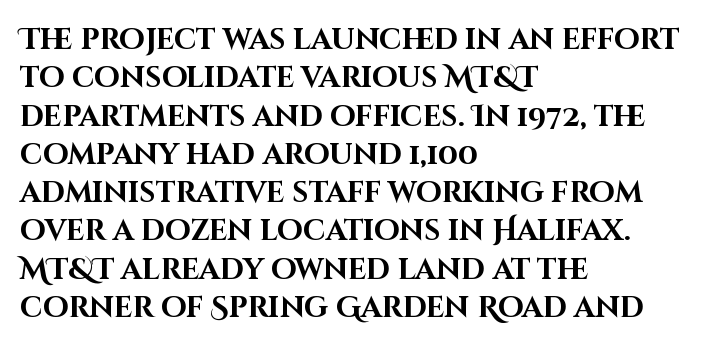
Q: Is the text bold? A: Yes.
Q: Is the text italic (slanted)? A: No, it is upright.
Q: Is the typeface a serif or a sans-serif typeface? A: Sans-serif.
Q: Is the text underlined? A: No.
Q: How is the paragraph aligned? A: Left-aligned.
Q: Is the spacing between letters normal or unusually wide? A: Normal.
Q: Is the spacing between lines tight, normal or loose? A: Normal.
Q: Width (condensed, normal, or wide)? A: Normal.
Q: Stroke contrast? A: High.
Q: x-height? A: Large.
Q: Monospaced? A: No.
